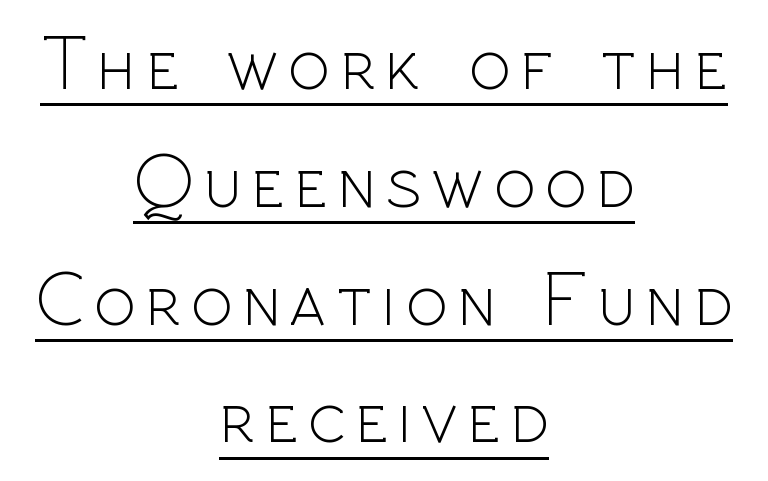
{"serif": "no", "italic": "no", "bold": "no", "weight": "light", "width": "normal", "x_height": "medium", "monospaced": "no", "underline": "yes", "align": "center", "line_spacing": "normal", "line_spacing_ratio": 1.53, "glyph_px": 77}
